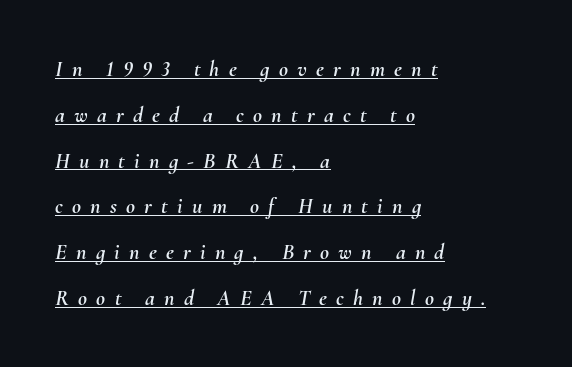
Q: Is the text italic (slanted)? A: Yes, it leans right by about 10 degrees.
Q: Is the text underlined? A: Yes.
Q: How is the paragraph aligned? A: Left-aligned.
Q: Is the spacing between letters normal or unusually wide? A: Unusually wide.
Q: Is the spacing between lines tight, normal or loose? A: Loose.
